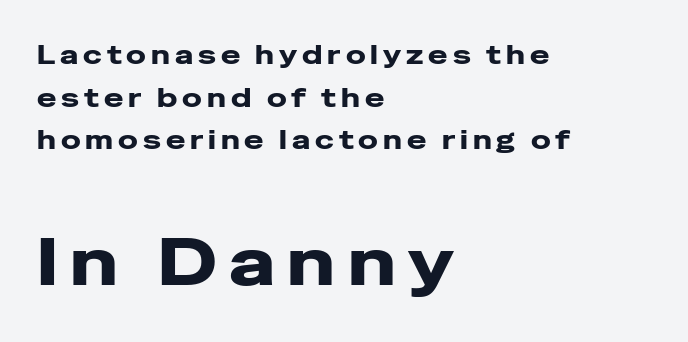
Font category for this specimen: sans-serif. The strokes are fattened all the way to bold. The rendering enlarges the type as you move from the upper chunk to the lower. The designer left line spacing at the default. Horizontal alignment here is leftward, the default for most running prose.
